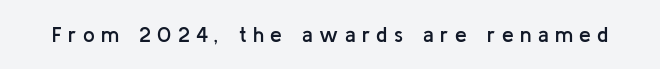
Q: Is the text bold? A: Semi-bold.
Q: Is the text italic (slanted)? A: No, it is upright.
Q: Is the text underlined? A: No.
Q: Is the spacing between letters normal or unusually wide? A: Unusually wide.
